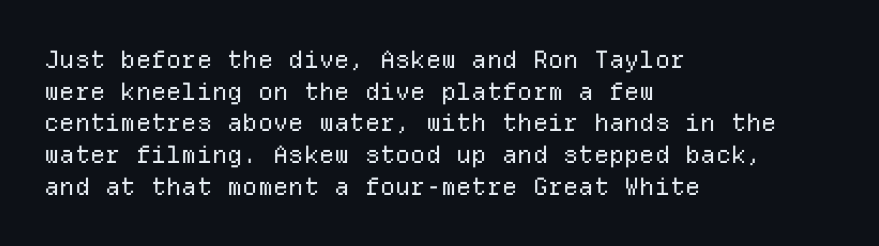
The image shows 24 px text type, upright; set left-aligned, normal line spacing (1.32x), normal letter spacing, not underlined.
